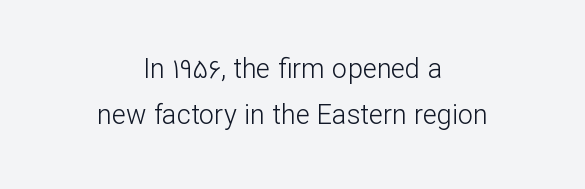
Q: Is the text bold? A: No.
Q: Is the text italic (slanted)? A: No, it is upright.
Q: Is the text underlined? A: No.
Q: How is the paragraph aligned? A: Centered.
Q: Is the spacing between letters normal or unusually wide? A: Normal.
Q: Is the spacing between lines tight, normal or loose? A: Normal.
